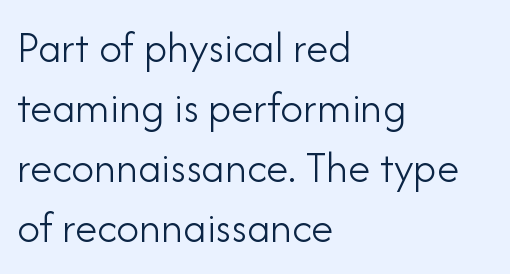
The image shows 45 px light sans-serif type, upright; set left-aligned, normal line spacing (1.33x), normal letter spacing, not underlined; low stroke contrast and a small x-height.
